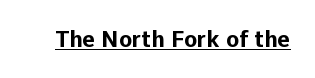
{"italic": "no", "bold": "yes", "underline": "yes", "letter_spacing": "normal", "letter_spacing_em": 0.0, "glyph_px": 22}
